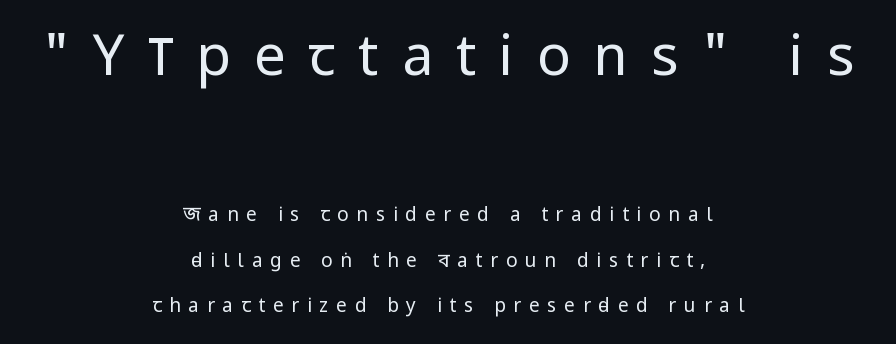
Q: Is the text bold? A: No.
Q: Is the text italic (slanted)? A: No, it is upright.
Q: Is the typeface a serif or a sans-serif typeface? A: Sans-serif.
Q: Is the text underlined? A: No.
Q: How is the paragraph aligned? A: Centered.
Q: Is the spacing between letters normal or unusually wide? A: Unusually wide.
Q: Is the spacing between lines tight, normal or loose? A: Loose.
Q: Which block of text is set in a larger size, the first (top) or the second (bottom)? A: The first (top) one.
Q: Width (condensed, normal, or wide)? A: Condensed.
Q: Stroke contrast? A: Low.
Q: x-height? A: Large.
Q: Monospaced? A: No.
